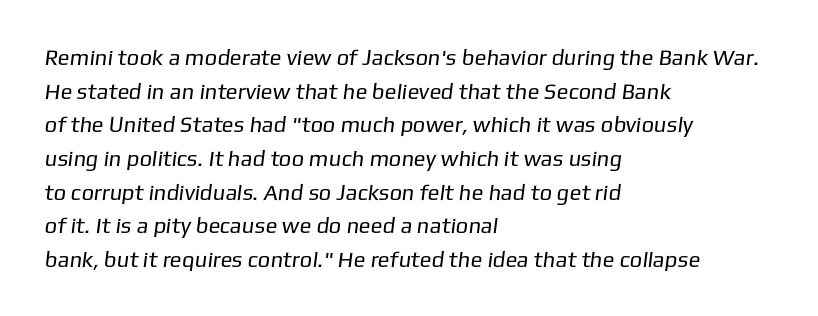
Q: Is the text bold? A: No.
Q: Is the text underlined? A: No.
Q: How is the paragraph aligned? A: Left-aligned.
Q: Is the spacing between letters normal or unusually wide? A: Normal.
Q: Is the spacing between lines tight, normal or loose? A: Normal.
